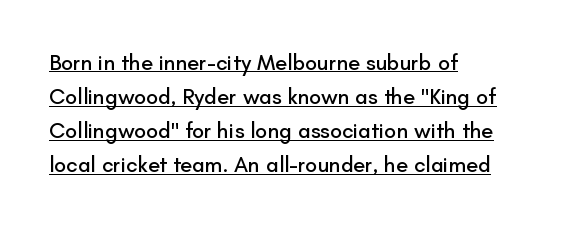
{"italic": "no", "underline": "yes", "align": "left", "line_spacing": "normal", "line_spacing_ratio": 1.55, "letter_spacing": "normal", "letter_spacing_em": 0.0, "glyph_px": 22}
